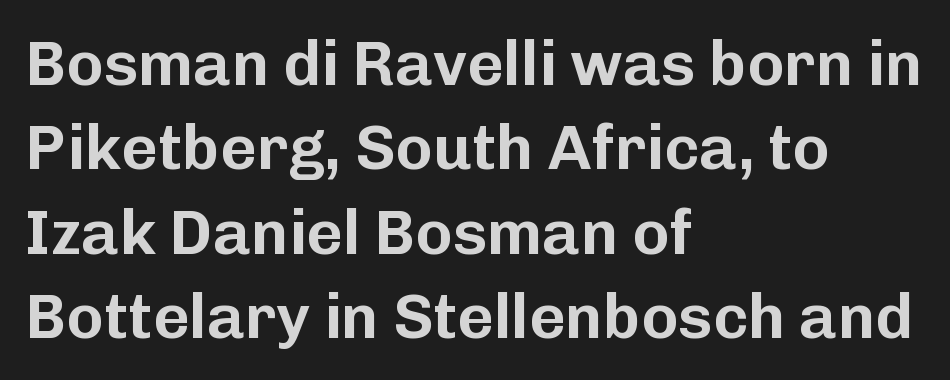
{"serif": "no", "italic": "no", "width": "normal", "stroke_contrast": "low", "x_height": "medium", "monospaced": "no", "underline": "no", "align": "left", "line_spacing": "normal", "line_spacing_ratio": 1.34, "letter_spacing": "normal", "letter_spacing_em": 0.0, "glyph_px": 63}
